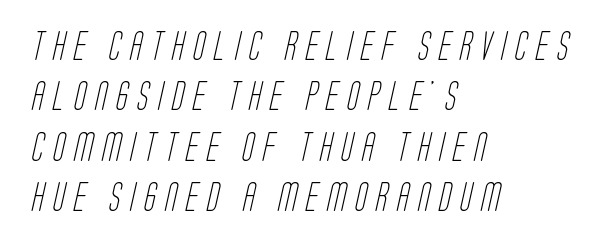
{"serif": "no", "bold": "no", "weight": "light", "width": "condensed", "stroke_contrast": "low", "x_height": "large", "monospaced": "no", "underline": "no", "align": "left", "line_spacing_ratio": 1.8, "letter_spacing": "wide", "letter_spacing_em": 0.32, "glyph_px": 28}
